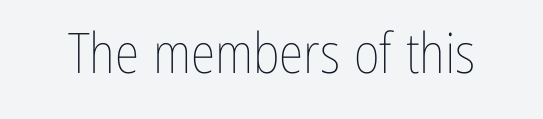
{"italic": "no", "bold": "no", "weight": "thin", "width": "condensed", "stroke_contrast": "low", "x_height": "medium", "monospaced": "no", "underline": "no", "letter_spacing": "normal", "letter_spacing_em": 0.0, "glyph_px": 56}
